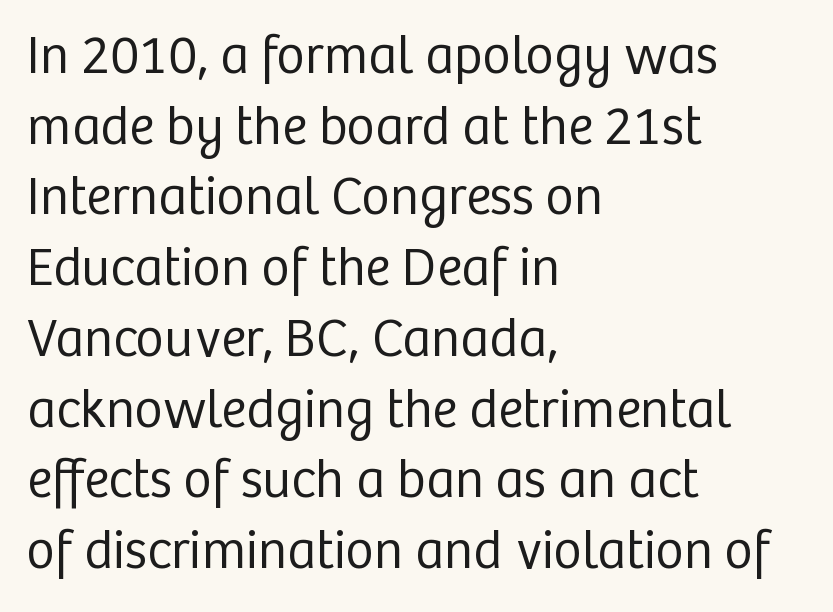
The image shows 54 px regular-weight sans-serif type, upright; set left-aligned, normal line spacing (1.31x), normal letter spacing, not underlined; low stroke contrast and a medium x-height.
